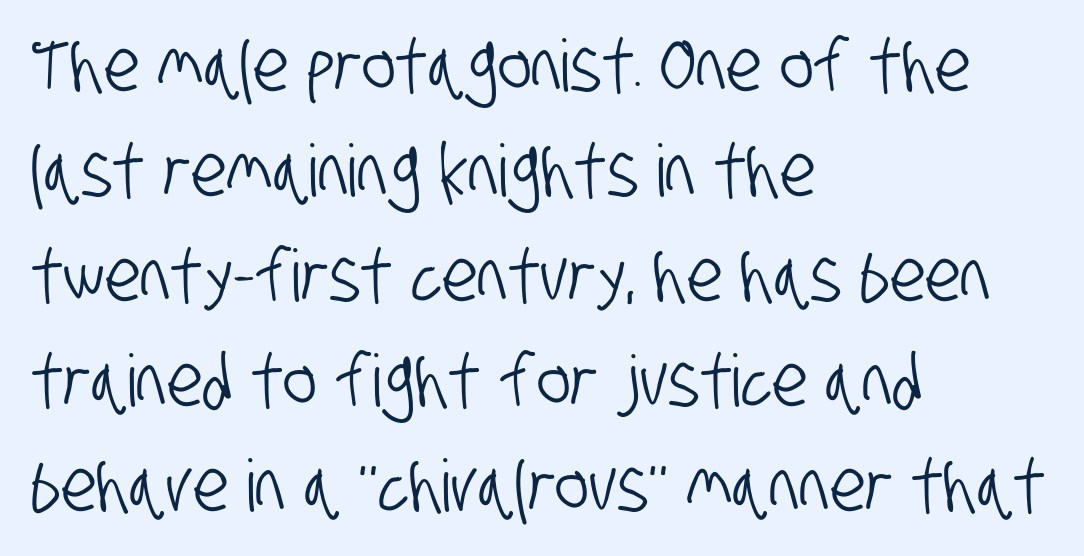
The image shows 72 px condensed sans-serif type; set left-aligned, normal line spacing (1.46x), normal letter spacing, not underlined; low stroke contrast and a large x-height.
